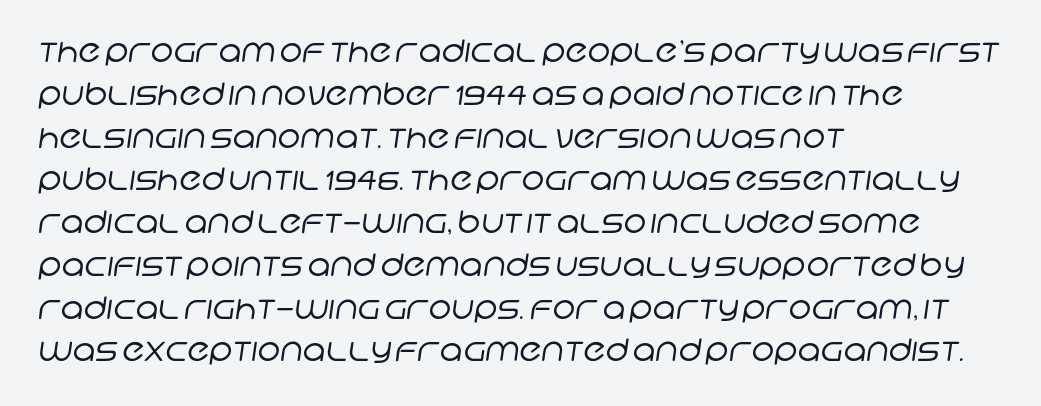
The image shows 31 px regular-weight sans-serif type; set left-aligned, normal line spacing (1.38x), normal letter spacing, not underlined; low stroke contrast and a large x-height.
